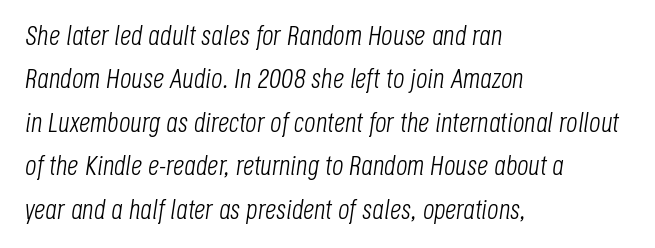
The strokes carry an ordinary text weight at most. Whoever set this chose a conventional vertical rhythm. Where is the straight margin? On the left. The space beneath each line is pristine and unruled. The rendering applies a slant to the glyphs. The passage shown has conventional tracking throughout.
